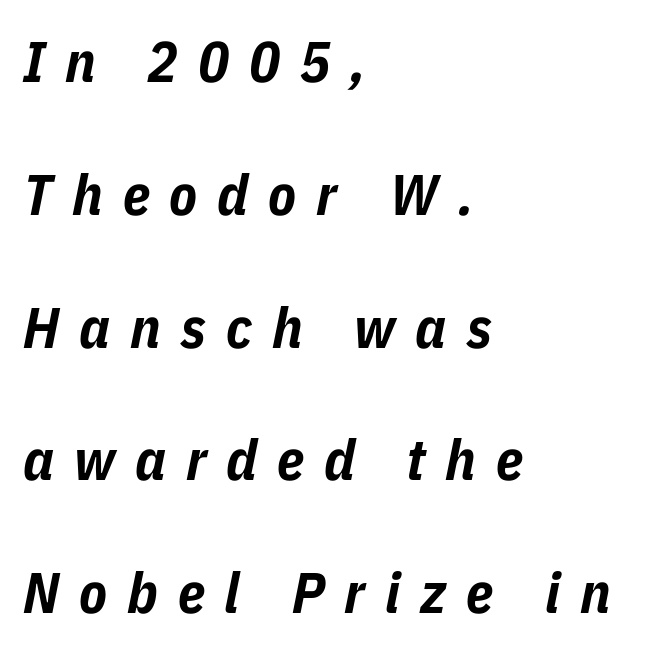
The image shows 57 px bold, condensed type, italic (leaning right); set left-aligned, loose line spacing (2.33x), unusually wide letter spacing (+0.35 em), not underlined; low stroke contrast and a medium x-height.
